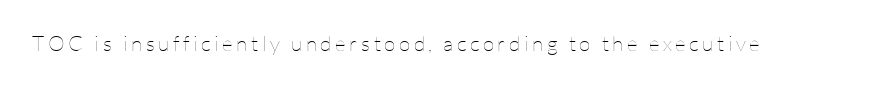
{"italic": "no", "bold": "no", "underline": "no", "glyph_px": 21}
